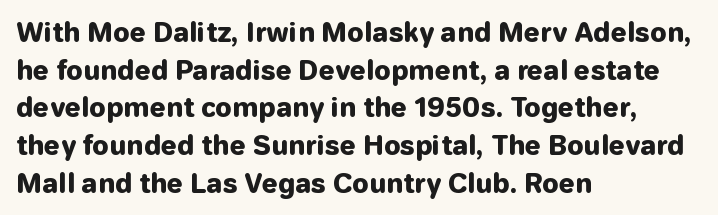
{"italic": "no", "bold": "yes", "underline": "no", "align": "left", "line_spacing": "normal", "line_spacing_ratio": 1.45, "letter_spacing": "normal", "letter_spacing_em": 0.0, "glyph_px": 26}
